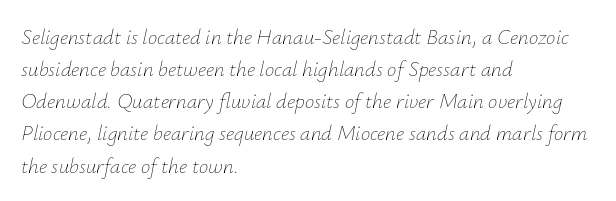
Q: Is the text bold? A: No.
Q: Is the text italic (slanted)? A: Yes, it leans right by about 12 degrees.
Q: Is the text underlined? A: No.
Q: How is the paragraph aligned? A: Left-aligned.
Q: Is the spacing between letters normal or unusually wide? A: Normal.
Q: Is the spacing between lines tight, normal or loose? A: Normal.
